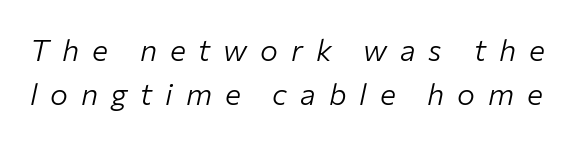
The image shows 30 px light type, italic (leaning right); set normal line spacing (1.48x), unusually wide letter spacing (+0.43 em), not underlined; low stroke contrast and a medium x-height.
